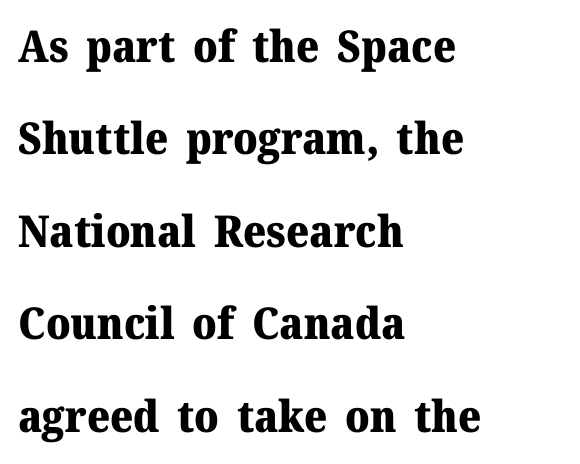
Q: Is the text bold? A: Yes.
Q: Is the text italic (slanted)? A: No, it is upright.
Q: Is the typeface a serif or a sans-serif typeface? A: Serif.
Q: Is the text underlined? A: No.
Q: How is the paragraph aligned? A: Left-aligned.
Q: Is the spacing between letters normal or unusually wide? A: Normal.
Q: Is the spacing between lines tight, normal or loose? A: Loose.
Q: Width (condensed, normal, or wide)? A: Normal.
Q: Stroke contrast? A: Medium.
Q: x-height? A: Medium.
Q: Monospaced? A: No.
